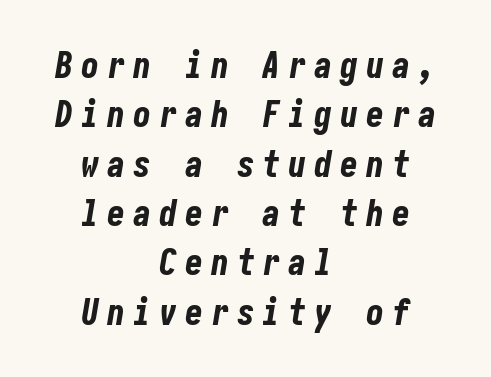
The image shows 36 px bold, condensed type, italic (leaning right); set centered, normal line spacing (1.37x), unusually wide letter spacing (+0.22 em), not underlined; low stroke contrast and a medium x-height.
